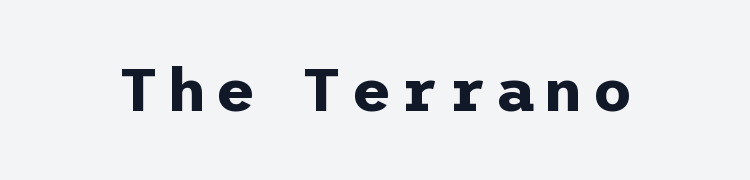
Underline: absent. Bold? Absolutely — the strokes are thick and heavy. No italicization has been applied; the sample stays upright. To sum up the face: it is a sans, with no serifs.
